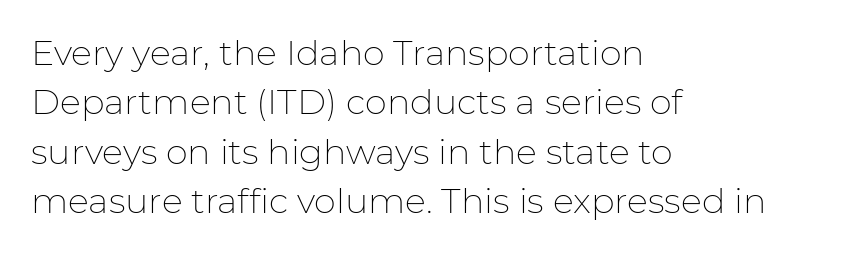
Q: Is the text bold? A: No.
Q: Is the text italic (slanted)? A: No, it is upright.
Q: Is the typeface a serif or a sans-serif typeface? A: Sans-serif.
Q: Is the text underlined? A: No.
Q: How is the paragraph aligned? A: Left-aligned.
Q: Is the spacing between letters normal or unusually wide? A: Normal.
Q: Is the spacing between lines tight, normal or loose? A: Normal.
Q: Width (condensed, normal, or wide)? A: Normal.
Q: Stroke contrast? A: Low.
Q: x-height? A: Medium.
Q: Monospaced? A: No.
